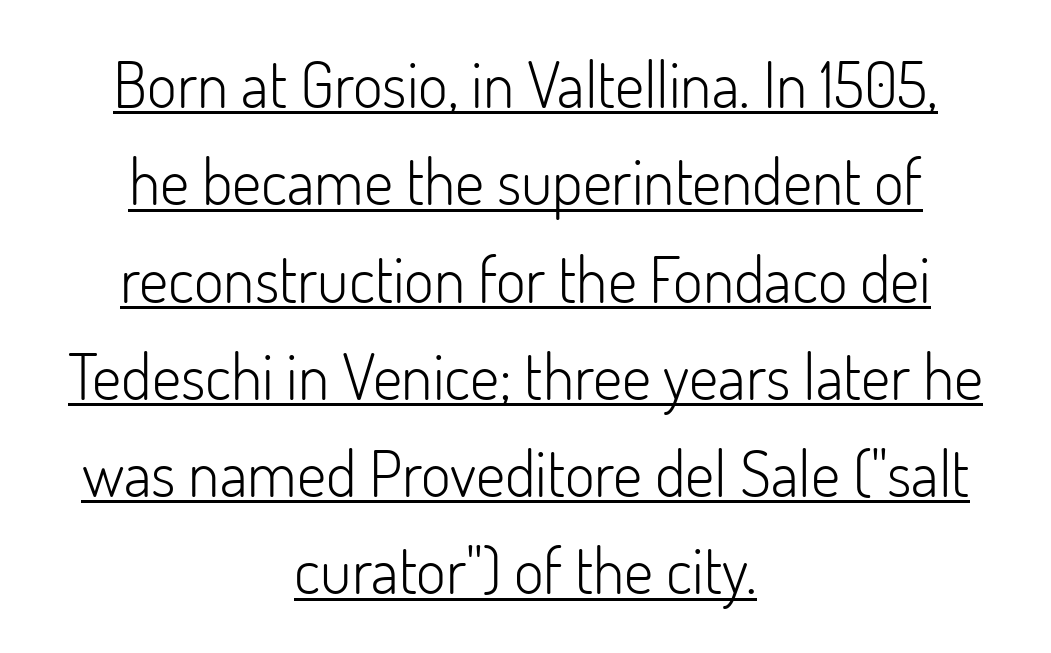
Serifs: no, the terminals of the letterforms are clean. Rendered with straight, roman letterforms. A rule runs beneath these lines of type. Vertical spacing — default. Varying glyph widths throughout — classic text-font behaviour.
